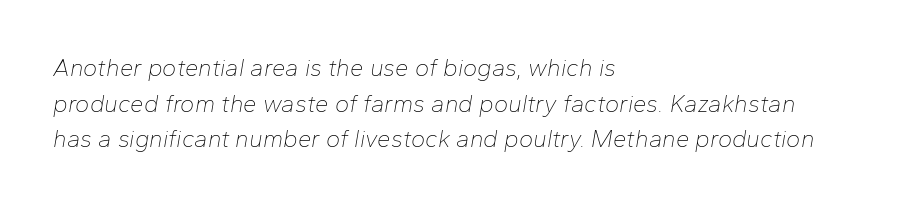
The image shows 24 px text type, italic (leaning right); set left-aligned, normal line spacing (1.48x), normal letter spacing, not underlined.
